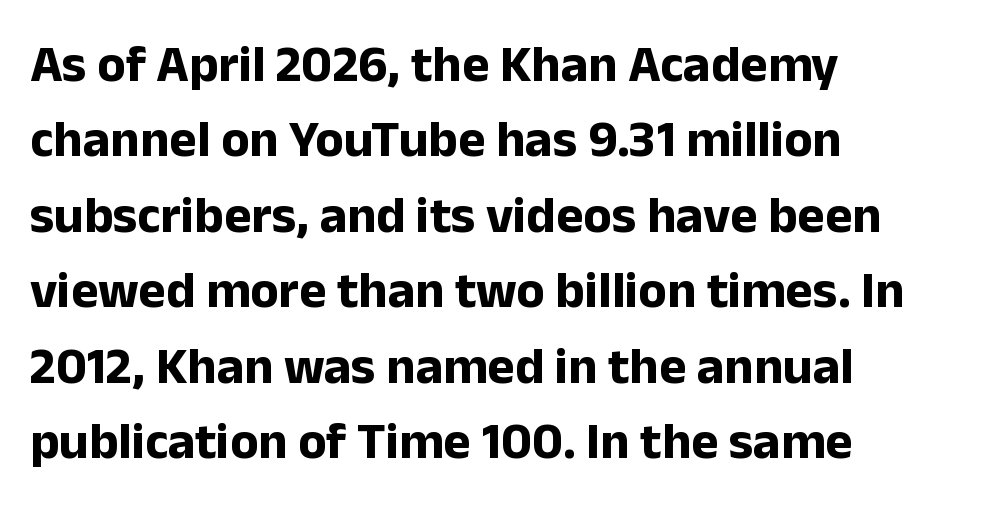
The lines are quadded left. Varying glyph widths throughout — classic text-font behaviour. Is the letter spacing exaggerated? No — it looks like the ordinary default. Notice how the stems are strictly vertical — no italics here.
